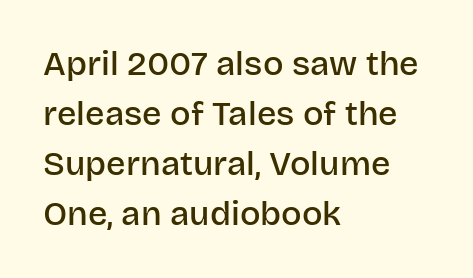
The image shows 34 px semibold sans-serif type, upright; set left-aligned, normal line spacing (1.47x), normal letter spacing, not underlined; low stroke contrast and a large x-height.
